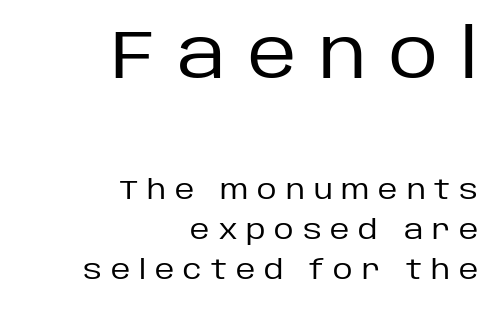
Q: Is the text bold? A: No.
Q: Is the text italic (slanted)? A: No, it is upright.
Q: Is the typeface a serif or a sans-serif typeface? A: Sans-serif.
Q: Is the text underlined? A: No.
Q: How is the paragraph aligned? A: Right-aligned.
Q: Is the spacing between letters normal or unusually wide? A: Unusually wide.
Q: Is the spacing between lines tight, normal or loose? A: Normal.
Q: Which block of text is set in a larger size, the first (top) or the second (bottom)? A: The first (top) one.
Q: Width (condensed, normal, or wide)? A: Normal.
Q: Stroke contrast? A: Low.
Q: x-height? A: Large.
Q: Monospaced? A: No.
